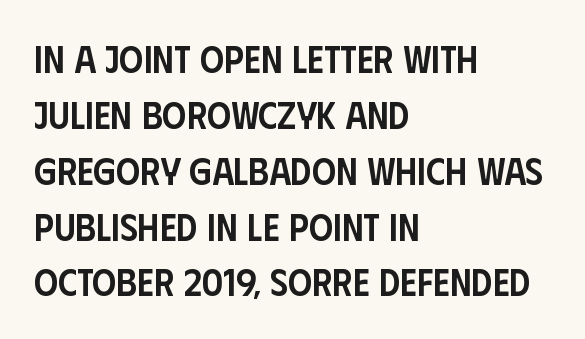
Q: Is the text bold? A: Semi-bold.
Q: Is the text italic (slanted)? A: No, it is upright.
Q: Is the typeface a serif or a sans-serif typeface? A: Sans-serif.
Q: Is the text underlined? A: No.
Q: How is the paragraph aligned? A: Left-aligned.
Q: Is the spacing between letters normal or unusually wide? A: Normal.
Q: Is the spacing between lines tight, normal or loose? A: Normal.
Q: Width (condensed, normal, or wide)? A: Condensed.
Q: Stroke contrast? A: Low.
Q: x-height? A: Large.
Q: Monospaced? A: No.
